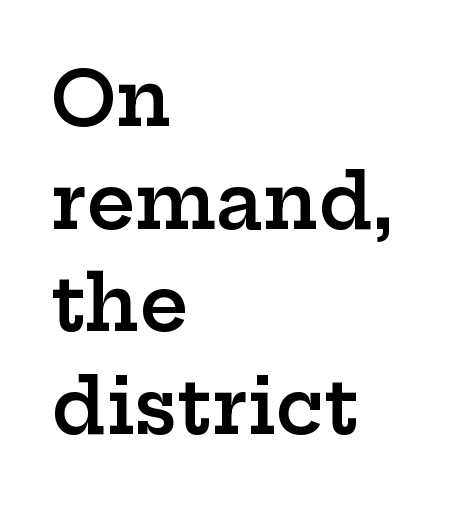
Q: Is the text bold? A: Semi-bold.
Q: Is the text italic (slanted)? A: No, it is upright.
Q: Is the typeface a serif or a sans-serif typeface? A: Serif.
Q: Is the text underlined? A: No.
Q: How is the paragraph aligned? A: Left-aligned.
Q: Is the spacing between letters normal or unusually wide? A: Normal.
Q: Is the spacing between lines tight, normal or loose? A: Normal.
Q: Width (condensed, normal, or wide)? A: Wide.
Q: Stroke contrast? A: Low.
Q: x-height? A: Medium.
Q: Monospaced? A: No.
